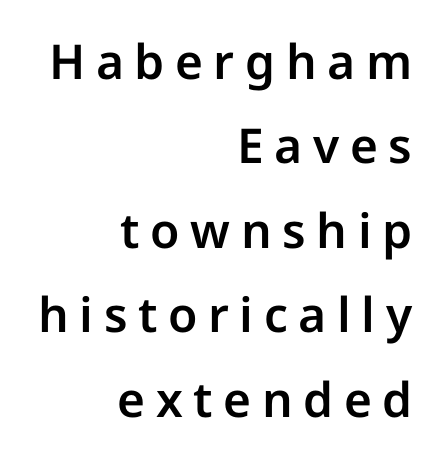
{"serif": "no", "italic": "no", "width": "normal", "stroke_contrast": "low", "x_height": "medium", "monospaced": "no", "underline": "no", "align": "right", "line_spacing_ratio": 1.76, "letter_spacing": "wide", "letter_spacing_em": 0.22, "glyph_px": 48}
